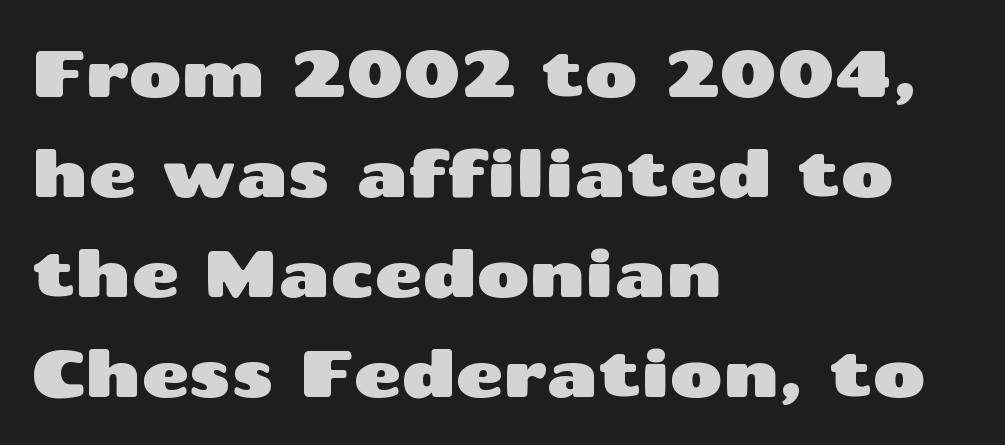
The image shows 65 px wide sans-serif type, upright; set left-aligned, normal line spacing (1.54x), normal letter spacing, not underlined; medium stroke contrast and a medium x-height.
